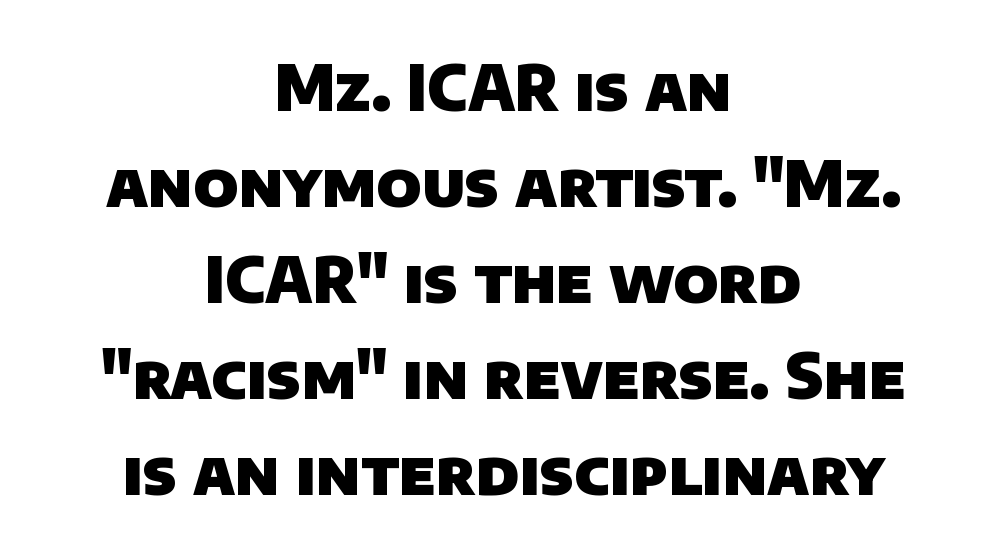
Is the letter spacing exaggerated? No — it looks like the ordinary default. These lines are rendered in a variable-pitch font. The text was rendered using a sans face with plain stroke endings. Weight: bold. The paragraph has two soft edges and a firm central axis.
